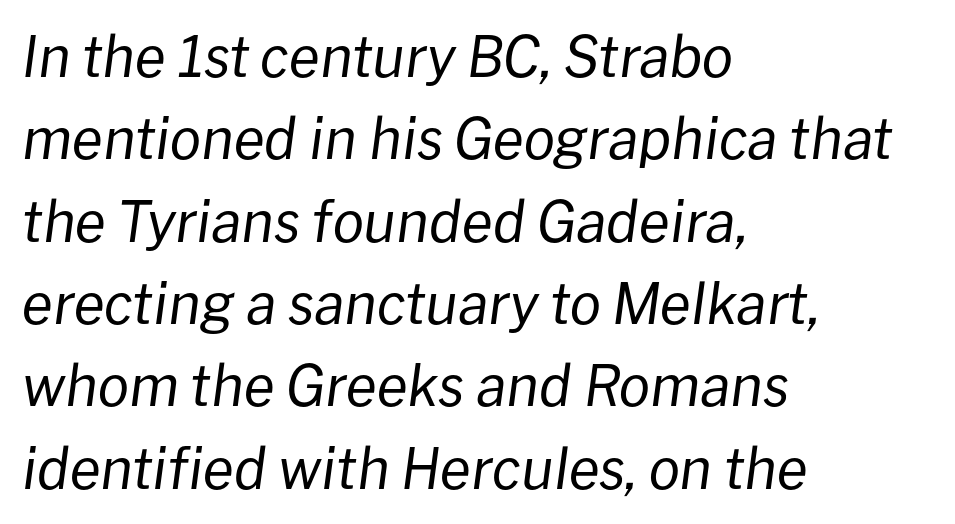
{"italic": "yes", "lean": "right", "slant_degrees": 8, "bold": "no", "weight": "regular", "width": "normal", "stroke_contrast": "low", "x_height": "medium", "monospaced": "no", "underline": "no", "align": "left", "line_spacing": "normal", "line_spacing_ratio": 1.47, "letter_spacing": "normal", "letter_spacing_em": 0.0, "glyph_px": 56}
